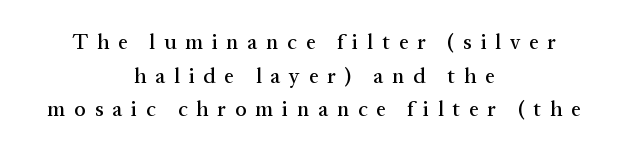
Q: Is the text italic (slanted)? A: No, it is upright.
Q: Is the text underlined? A: No.
Q: How is the paragraph aligned? A: Centered.
Q: Is the spacing between letters normal or unusually wide? A: Unusually wide.
Q: Is the spacing between lines tight, normal or loose? A: Normal.
